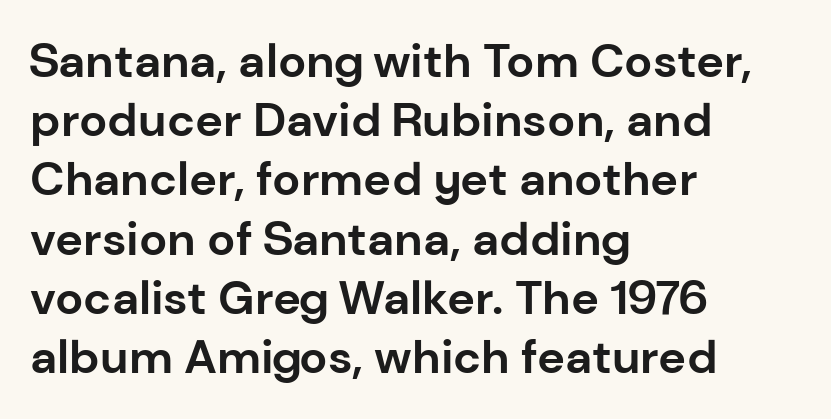
The lines are quadded left. These lines were composed using upright roman letters. In terms of letterspacing, this is plain default setting. Looks like regular typesetting: each glyph gets only the width it needs. Regarding leading, the lines here are spaced in the standard way. A bare baseline throughout the passage.
